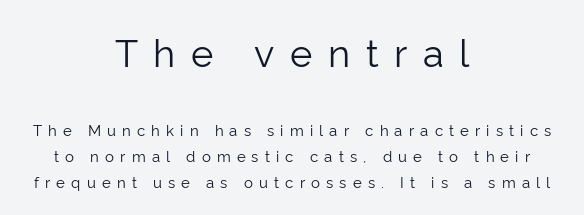
{"serif": "no", "italic": "no", "bold": "no", "weight": "light", "width": "normal", "stroke_contrast": "low", "x_height": "medium", "monospaced": "no", "underline": "no", "align": "center", "line_spacing_ratio": 1.71, "letter_spacing": "wide", "letter_spacing_em": 0.41, "larger_block": "first", "size_ratio": 2.53, "glyph_px": 38}
